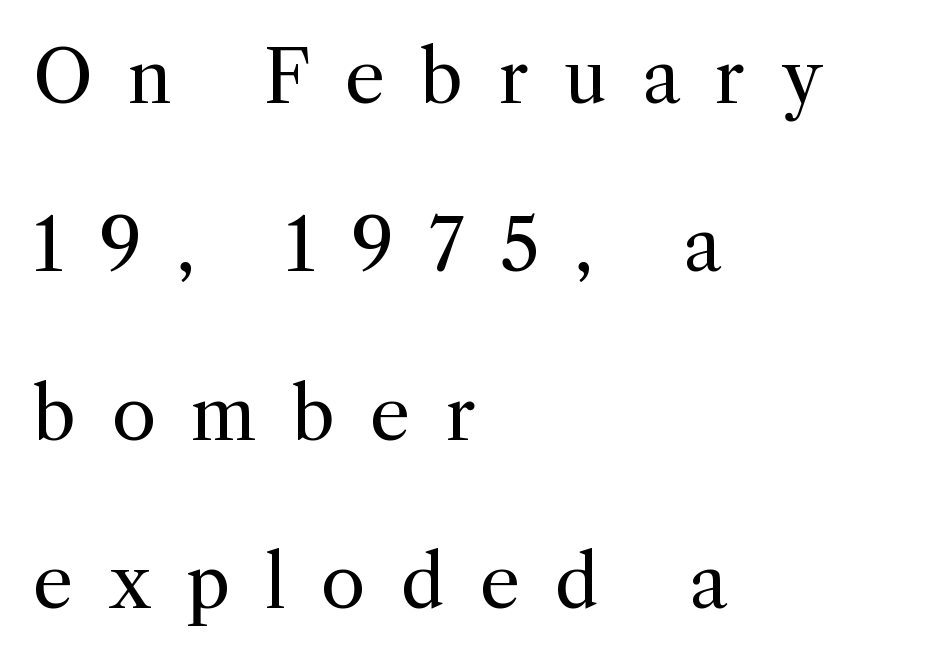
The image shows 72 px regular-weight serif type, upright; set left-aligned, loose line spacing (2.34x), unusually wide letter spacing (+0.49 em), not underlined; a medium x-height.
